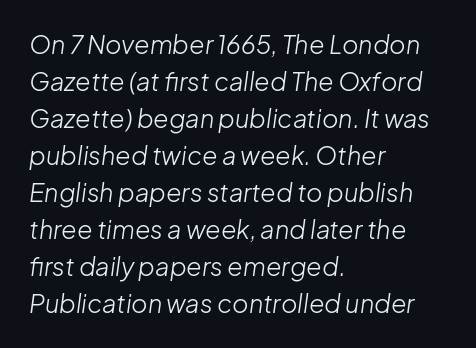
Q: Is the text bold? A: No.
Q: Is the text italic (slanted)? A: Yes, it leans right by about 8 degrees.
Q: Is the text underlined? A: No.
Q: How is the paragraph aligned? A: Left-aligned.
Q: Is the spacing between letters normal or unusually wide? A: Normal.
Q: Is the spacing between lines tight, normal or loose? A: Normal.
